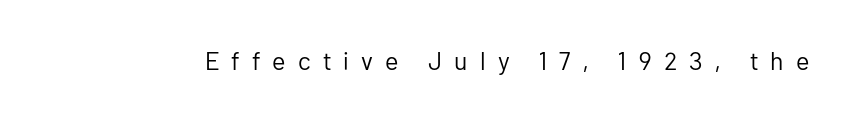
Q: Is the text bold? A: No.
Q: Is the text italic (slanted)? A: No, it is upright.
Q: Is the text underlined? A: No.
Q: Is the spacing between letters normal or unusually wide? A: Unusually wide.
